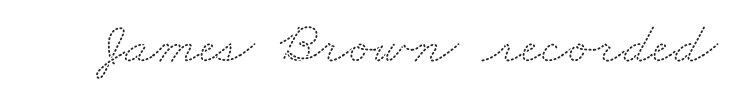
Q: Is the typeface a serif or a sans-serif typeface? A: Serif.
Q: Is the text underlined? A: No.
Q: Is the spacing between letters normal or unusually wide? A: Normal.
Q: Width (condensed, normal, or wide)? A: Wide.
Q: Stroke contrast? A: Medium.
Q: x-height? A: Small.
Q: Monospaced? A: No.
